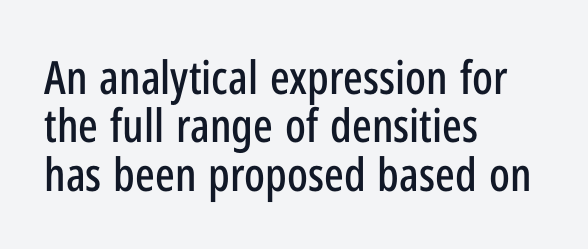
The image shows 46 px condensed sans-serif type, upright; set left-aligned, tight line spacing (1.05x), normal letter spacing, not underlined; low stroke contrast and a medium x-height.
